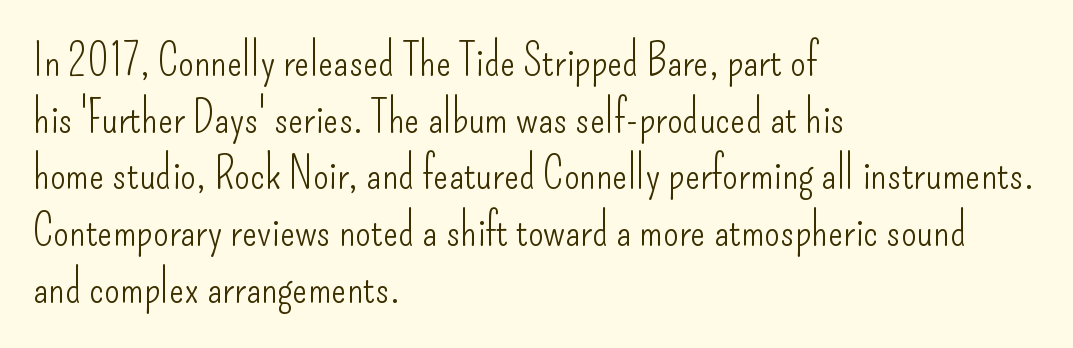
Q: Is the text bold? A: No.
Q: Is the text italic (slanted)? A: No, it is upright.
Q: Is the typeface a serif or a sans-serif typeface? A: Sans-serif.
Q: Is the text underlined? A: No.
Q: How is the paragraph aligned? A: Left-aligned.
Q: Is the spacing between letters normal or unusually wide? A: Normal.
Q: Is the spacing between lines tight, normal or loose? A: Normal.
Q: Width (condensed, normal, or wide)? A: Condensed.
Q: Stroke contrast? A: Low.
Q: x-height? A: Small.
Q: Monospaced? A: No.
